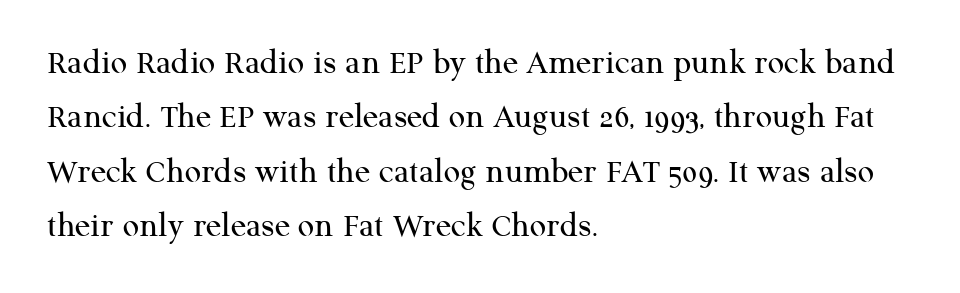
If you measured baseline to baseline, you'd find a middling distance. To sum up the face: it has serifs. Here the designer chose a conventional face with non-uniform glyph widths. Tracking here is standard; glyphs follow each other at the usual distance. Posture: upright roman. Vertical stems look standard width or narrower in stroke.
